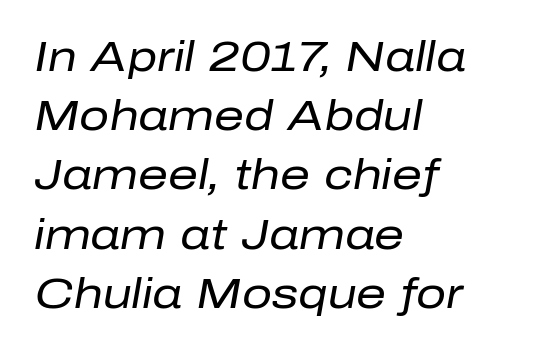
{"italic": "yes", "lean": "right", "slant_degrees": 10, "bold": "no", "weight": "regular", "width": "normal", "stroke_contrast": "low", "x_height": "medium", "monospaced": "no", "underline": "no", "align": "left", "line_spacing": "normal", "line_spacing_ratio": 1.41, "letter_spacing": "normal", "letter_spacing_em": 0.0, "glyph_px": 42}
